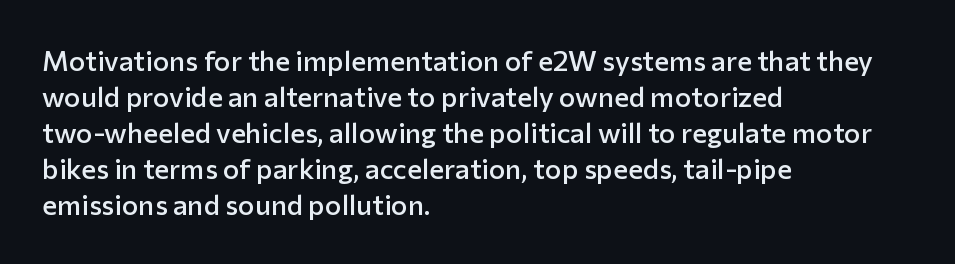
One-word summary of the alignment: left. The sample has been set in demibold, a notch under bold. Italic? Not at all — the glyphs are vertical. A normal amount of white space separates one row of letters from the next.
